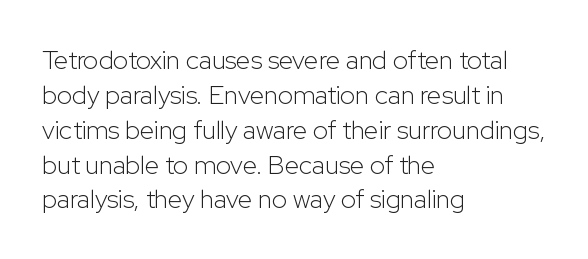
The strip under each line holds only bare page. Short note: letters normally spaced. The axis of the letterforms is exactly vertical. Line spacing here is normal. The rendering anchors every line to the left-hand side.
